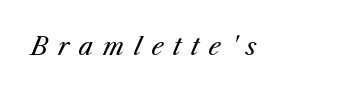
{"italic": "yes", "lean": "right", "slant_degrees": 25, "bold": "no", "underline": "no", "letter_spacing": "wide", "letter_spacing_em": 0.41, "glyph_px": 24}
